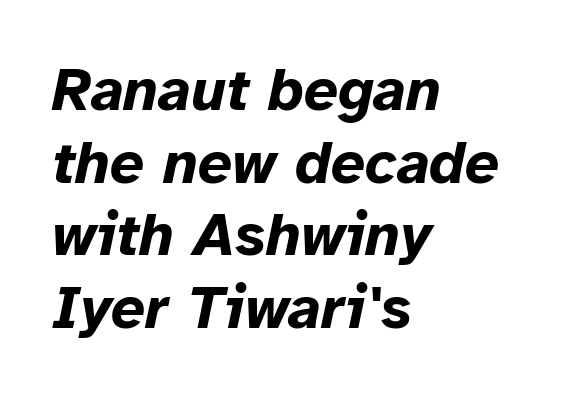
The image shows 60 px bold type, italic (leaning right); set left-aligned, line spacing 1.21x, normal letter spacing, not underlined; low stroke contrast and a medium x-height.
